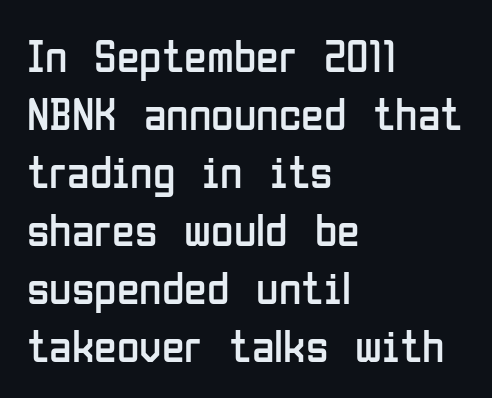
The line-height multiplier appears to be the usual default. Tall strokes in this sample are plumb rather than angled. A bare baseline throughout the passage. Nothing heavy about these letters — not bold at all. This rendering uses left alignment, leaving the right contour irregular.
